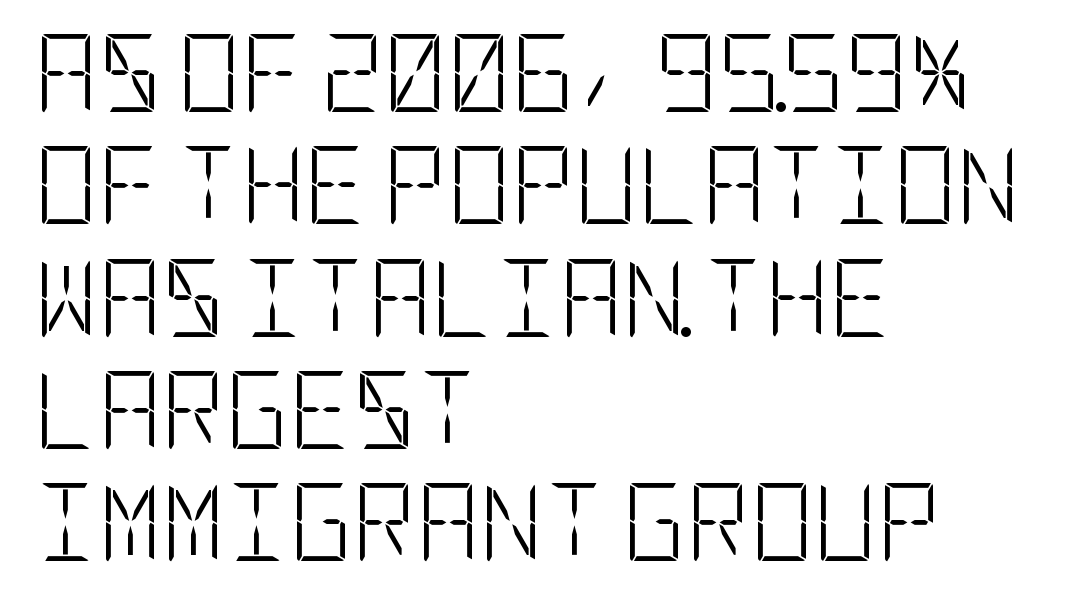
Q: Is the text bold? A: No.
Q: Is the text italic (slanted)? A: No, it is upright.
Q: Is the typeface a serif or a sans-serif typeface? A: Sans-serif.
Q: Is the text underlined? A: No.
Q: How is the paragraph aligned? A: Left-aligned.
Q: Is the spacing between letters normal or unusually wide? A: Normal.
Q: Is the spacing between lines tight, normal or loose? A: Normal.
Q: Width (condensed, normal, or wide)? A: Condensed.
Q: Stroke contrast? A: Low.
Q: x-height? A: Large.
